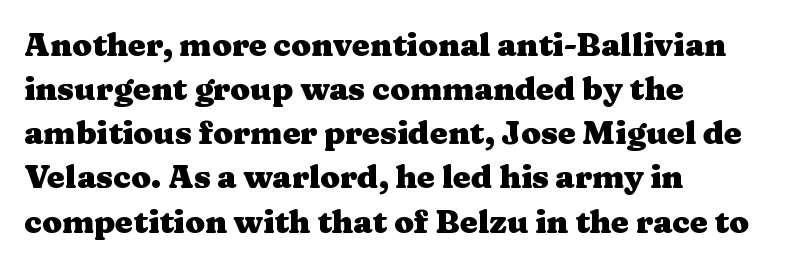
Upright lettering throughout. Clear beneath every line of the passage. The passage shown is typeset with a serif family. The rendering uses natural spacing where letterforms have individual widths.
